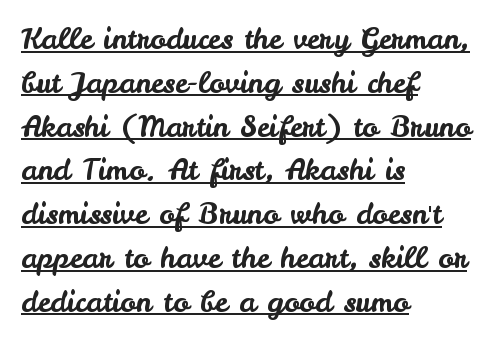
The image shows 29 px sans-serif type; set left-aligned, normal line spacing (1.51x), normal letter spacing, underlined; low stroke contrast and a small x-height.
